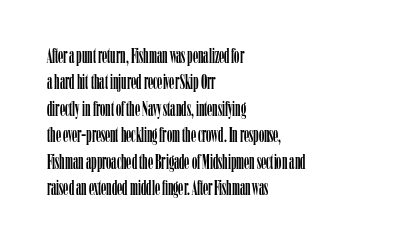
Q: Is the text italic (slanted)? A: No, it is upright.
Q: Is the text underlined? A: No.
Q: How is the paragraph aligned? A: Left-aligned.
Q: Is the spacing between letters normal or unusually wide? A: Normal.
Q: Is the spacing between lines tight, normal or loose? A: Normal.
